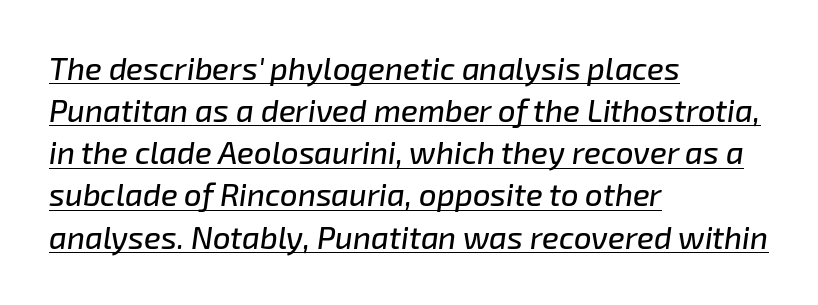
Q: Is the text italic (slanted)? A: Yes, it leans right by about 8 degrees.
Q: Is the text underlined? A: Yes.
Q: How is the paragraph aligned? A: Left-aligned.
Q: Is the spacing between letters normal or unusually wide? A: Normal.
Q: Is the spacing between lines tight, normal or loose? A: Normal.
Q: Width (condensed, normal, or wide)? A: Normal.
Q: Stroke contrast? A: Low.
Q: x-height? A: Medium.
Q: Monospaced? A: No.
